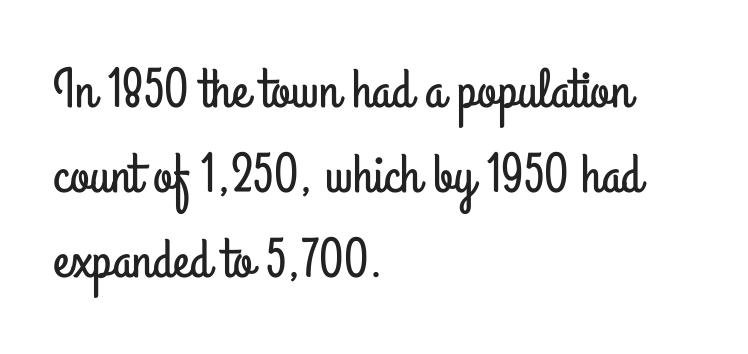
Q: Is the text italic (slanted)? A: No, it is upright.
Q: Is the typeface a serif or a sans-serif typeface? A: Sans-serif.
Q: Is the text underlined? A: No.
Q: How is the paragraph aligned? A: Left-aligned.
Q: Is the spacing between letters normal or unusually wide? A: Normal.
Q: Is the spacing between lines tight, normal or loose? A: Normal.
Q: Width (condensed, normal, or wide)? A: Condensed.
Q: Stroke contrast? A: Low.
Q: x-height? A: Small.
Q: Monospaced? A: No.
